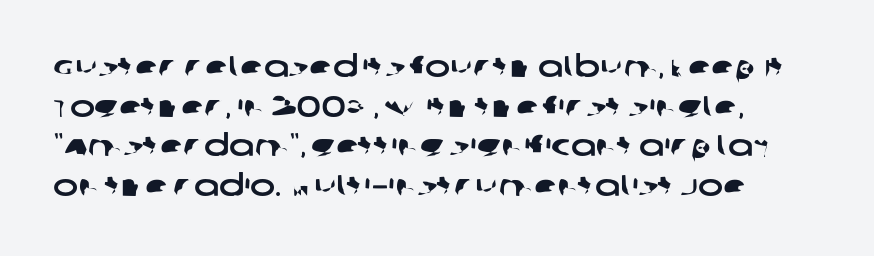
Q: Is the typeface a serif or a sans-serif typeface? A: Sans-serif.
Q: Is the text underlined? A: No.
Q: How is the paragraph aligned? A: Left-aligned.
Q: Is the spacing between letters normal or unusually wide? A: Normal.
Q: Is the spacing between lines tight, normal or loose? A: Normal.
Q: Width (condensed, normal, or wide)? A: Wide.
Q: Stroke contrast? A: Low.
Q: x-height? A: Large.
Q: Monospaced? A: No.
